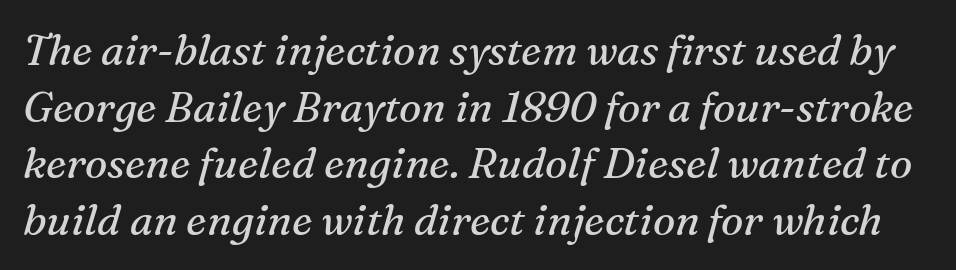
{"serif": "yes", "italic": "yes", "lean": "right", "slant_degrees": 16, "bold": "no", "weight": "regular", "width": "normal", "stroke_contrast": "medium", "x_height": "medium", "monospaced": "no", "underline": "no", "line_spacing": "normal", "line_spacing_ratio": 1.35, "letter_spacing": "normal", "letter_spacing_em": 0.0, "glyph_px": 42}
